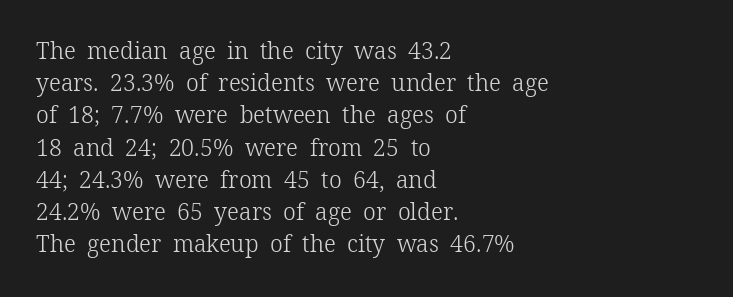
Regarding leading, the lines here are spaced in the standard way. The setting favours the left margin, as ordinary paragraphs usually do. The typeface has the unassuming heft of standard copy or less. The tracking reads as untouched default to a designer's eye. Type without underlining. Vertical strokes here are truly vertical.
